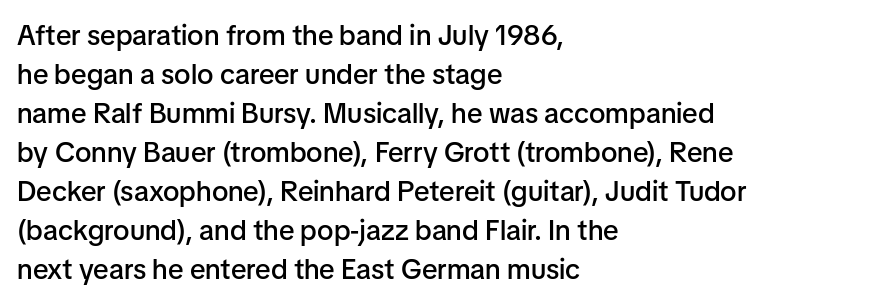
Q: Is the text bold? A: Semi-bold.
Q: Is the text italic (slanted)? A: No, it is upright.
Q: Is the typeface a serif or a sans-serif typeface? A: Sans-serif.
Q: Is the text underlined? A: No.
Q: How is the paragraph aligned? A: Left-aligned.
Q: Is the spacing between letters normal or unusually wide? A: Normal.
Q: Is the spacing between lines tight, normal or loose? A: Normal.
Q: Width (condensed, normal, or wide)? A: Normal.
Q: Stroke contrast? A: Low.
Q: x-height? A: Medium.
Q: Monospaced? A: No.
